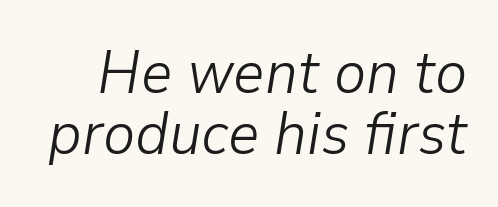
This sample has the flowing, uneven cadence of proportional lettering. Closely set lines give the paragraph a compact silhouette. Unbolded letterforms with no extra heft. Is the type slanted? Yes — the strokes lean at a clear angle. Inter-character spacing is left at the font's built-in metrics.
